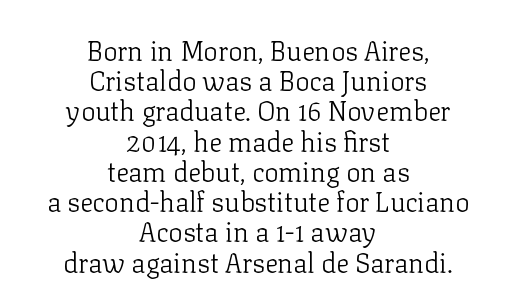
A student would call this center alignment; a typographer would say set centered. Honestly, the letter spacing is just normal — you wouldn't notice it. Interline gaps are noticeably narrow in this sample. These lines were composed using upright roman letters. The letters look calm and open, with moderate or lighter stems. The area under the type is left untouched.
